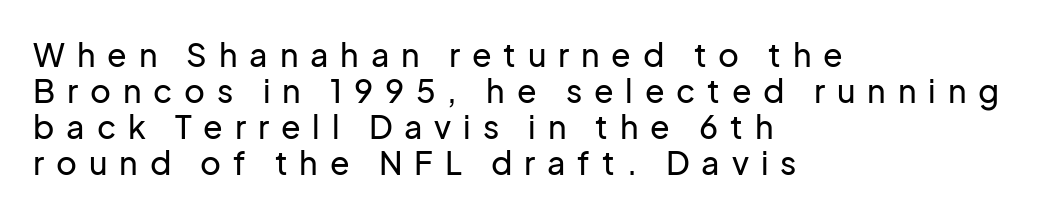
The image shows 32 px sans-serif type, upright; set left-aligned, tight line spacing (1.13x), unusually wide letter spacing (+0.37 em), not underlined; low stroke contrast and a medium x-height.
